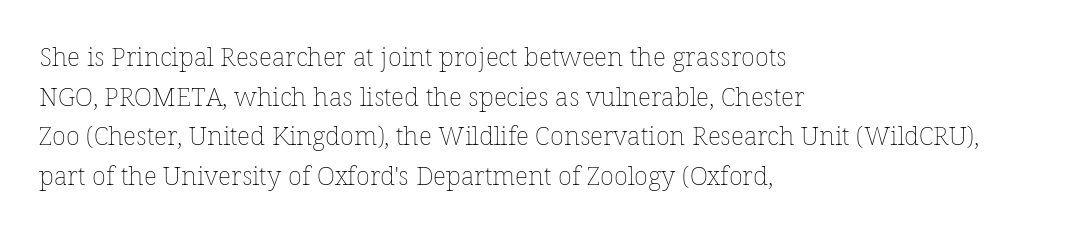
Q: Is the text bold? A: No.
Q: Is the text italic (slanted)? A: No, it is upright.
Q: Is the text underlined? A: No.
Q: How is the paragraph aligned? A: Left-aligned.
Q: Is the spacing between letters normal or unusually wide? A: Normal.
Q: Is the spacing between lines tight, normal or loose? A: Normal.
